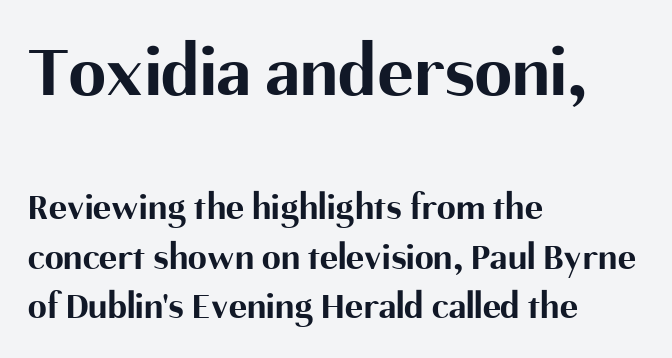
{"serif": "no", "italic": "no", "bold": "yes", "weight": "bold", "width": "normal", "stroke_contrast": "medium", "x_height": "medium", "monospaced": "no", "underline": "no", "align": "left", "line_spacing": "normal", "line_spacing_ratio": 1.3, "letter_spacing": "normal", "letter_spacing_em": 0.0, "larger_block": "first", "size_ratio": 1.97, "glyph_px": 75}
